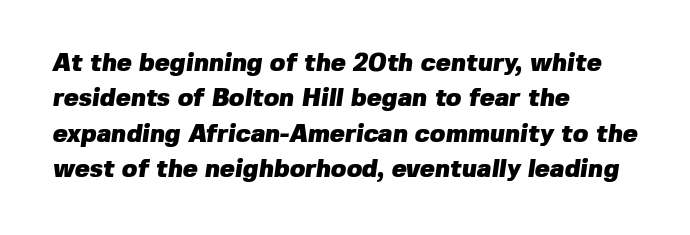
The passage is arranged the way most books set body copy — flush left. Letter spacing: default. A dark, heavy texture on the line: the type is bold. Leading: standard.
